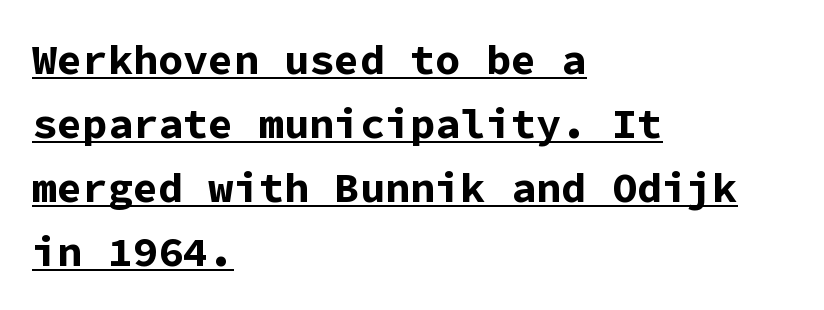
{"serif": "no", "italic": "no", "bold": "yes", "weight": "bold", "width": "normal", "stroke_contrast": "low", "x_height": "medium", "monospaced": "yes", "underline": "yes", "align": "left", "line_spacing": "normal", "line_spacing_ratio": 1.52, "letter_spacing": "normal", "letter_spacing_em": 0.0, "glyph_px": 42}
